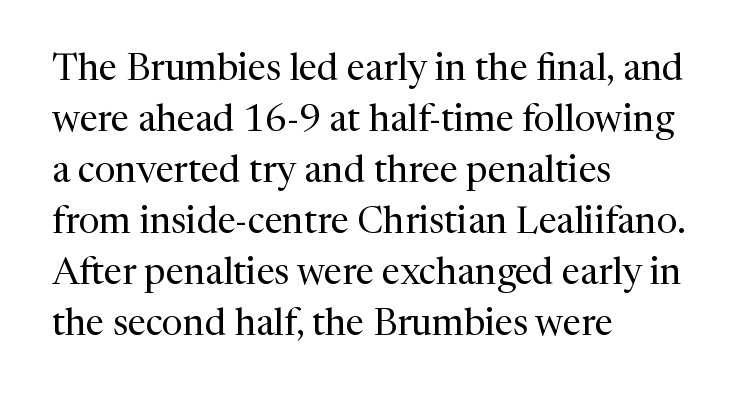
{"serif": "yes", "italic": "no", "bold": "no", "weight": "regular", "width": "normal", "stroke_contrast": "medium", "x_height": "medium", "monospaced": "no", "underline": "no", "align": "left", "line_spacing": "normal", "line_spacing_ratio": 1.38, "letter_spacing": "normal", "letter_spacing_em": 0.0, "glyph_px": 37}
